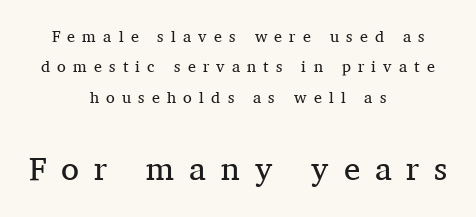
Q: Is the text bold? A: No.
Q: Is the text italic (slanted)? A: No, it is upright.
Q: Is the typeface a serif or a sans-serif typeface? A: Serif.
Q: Is the text underlined? A: No.
Q: How is the paragraph aligned? A: Centered.
Q: Is the spacing between letters normal or unusually wide? A: Unusually wide.
Q: Is the spacing between lines tight, normal or loose? A: Loose.
Q: Which block of text is set in a larger size, the first (top) or the second (bottom)? A: The second (bottom) one.
Q: Width (condensed, normal, or wide)? A: Normal.
Q: Stroke contrast? A: Medium.
Q: x-height? A: Medium.
Q: Monospaced? A: No.
